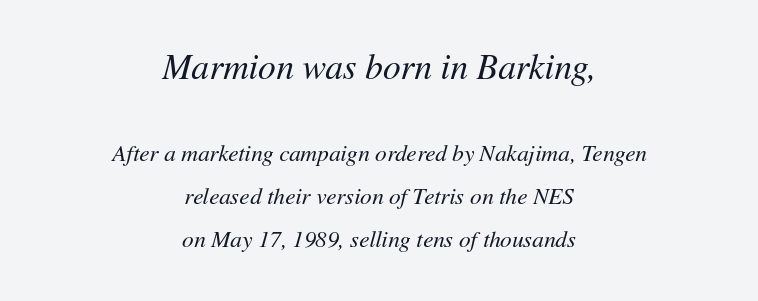
Observe the lean: these are italic letterforms. Here the designer chose a conventional face with non-uniform glyph widths. The gap between lines stays unmarked. Type size steps down from the first block to the second.
